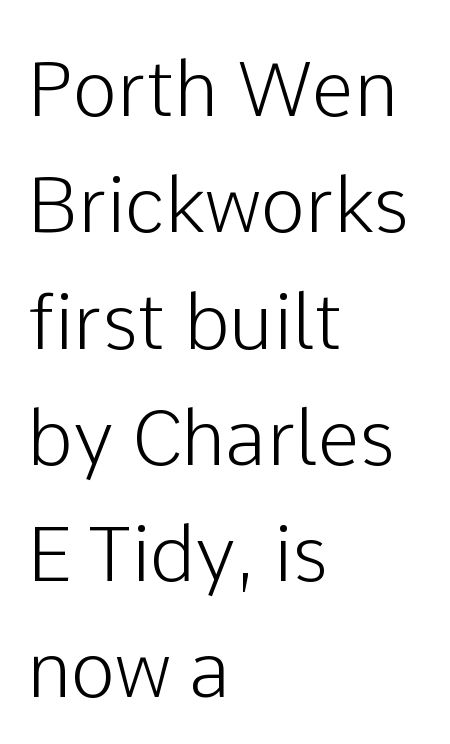
Q: Is the text italic (slanted)? A: No, it is upright.
Q: Is the typeface a serif or a sans-serif typeface? A: Sans-serif.
Q: Is the text underlined? A: No.
Q: How is the paragraph aligned? A: Left-aligned.
Q: Is the spacing between letters normal or unusually wide? A: Normal.
Q: Is the spacing between lines tight, normal or loose? A: Normal.
Q: Width (condensed, normal, or wide)? A: Normal.
Q: Stroke contrast? A: Low.
Q: x-height? A: Medium.
Q: Monospaced? A: No.
